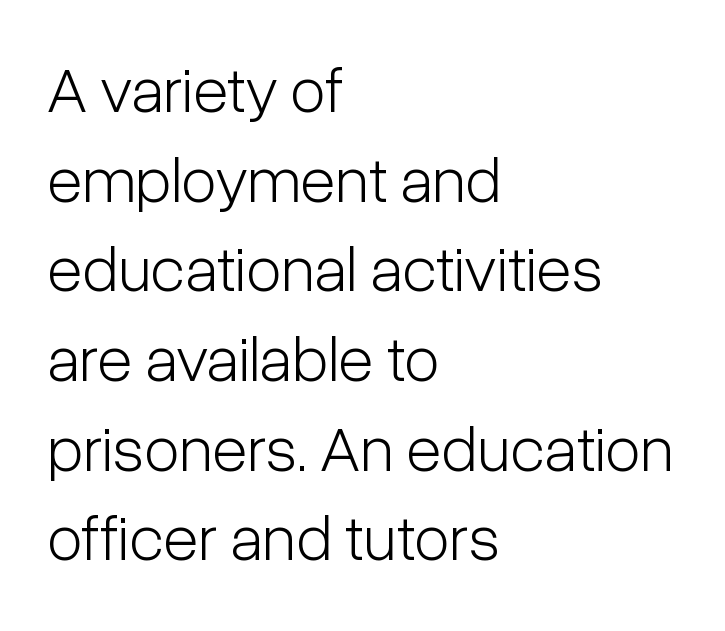
{"serif": "no", "italic": "no", "bold": "no", "weight": "light", "width": "condensed", "stroke_contrast": "low", "x_height": "medium", "monospaced": "no", "underline": "no", "align": "left", "line_spacing": "normal", "line_spacing_ratio": 1.38, "letter_spacing": "normal", "letter_spacing_em": 0.0, "glyph_px": 65}
